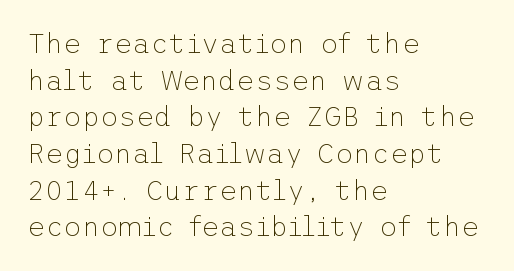
{"serif": "no", "italic": "no", "bold": "no", "weight": "thin", "width": "normal", "stroke_contrast": "low", "x_height": "medium", "underline": "no", "align": "left", "line_spacing": "normal", "line_spacing_ratio": 1.31, "letter_spacing": "normal", "letter_spacing_em": 0.0, "glyph_px": 28}
